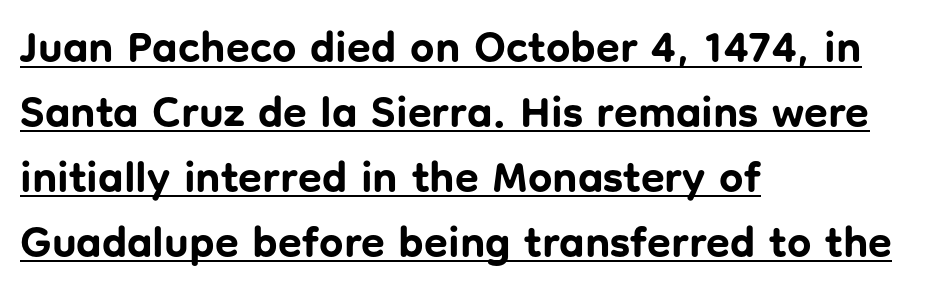
Characters remain perfectly vertical along every line. Proportional: the letters do not fall into vertical columns. A full-strength bold gives these letters their thick strokes. These lines stack with their left ends in a neat column.
